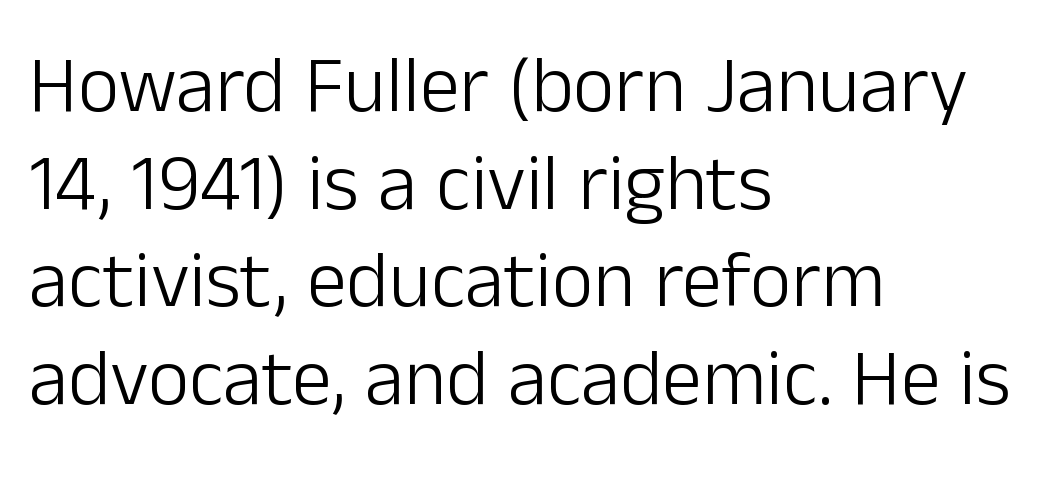
The image shows 80 px light sans-serif type, upright; set left-aligned, line spacing 1.22x, normal letter spacing, not underlined; low stroke contrast and a medium x-height.
